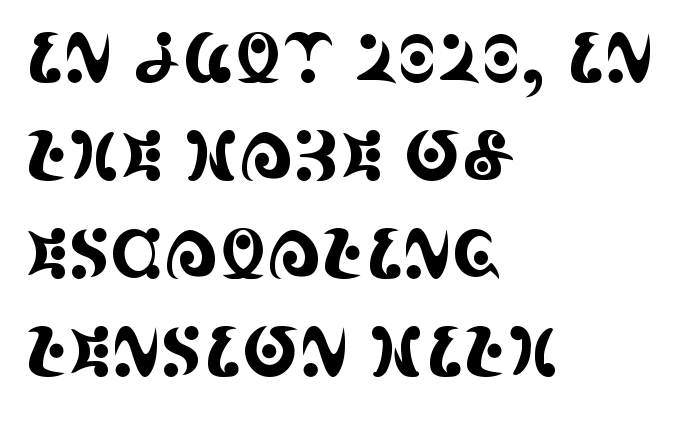
Q: Is the text italic (slanted)? A: No, it is upright.
Q: Is the typeface a serif or a sans-serif typeface? A: Serif.
Q: Is the text underlined? A: No.
Q: How is the paragraph aligned? A: Left-aligned.
Q: Is the spacing between letters normal or unusually wide? A: Normal.
Q: Is the spacing between lines tight, normal or loose? A: Normal.
Q: Width (condensed, normal, or wide)? A: Condensed.
Q: x-height? A: Large.
Q: Monospaced? A: No.
